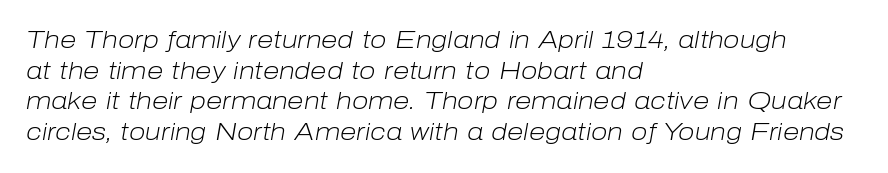
The image shows 24 px text type, italic (leaning right); set left-aligned, normal line spacing (1.28x), normal letter spacing, not underlined.
